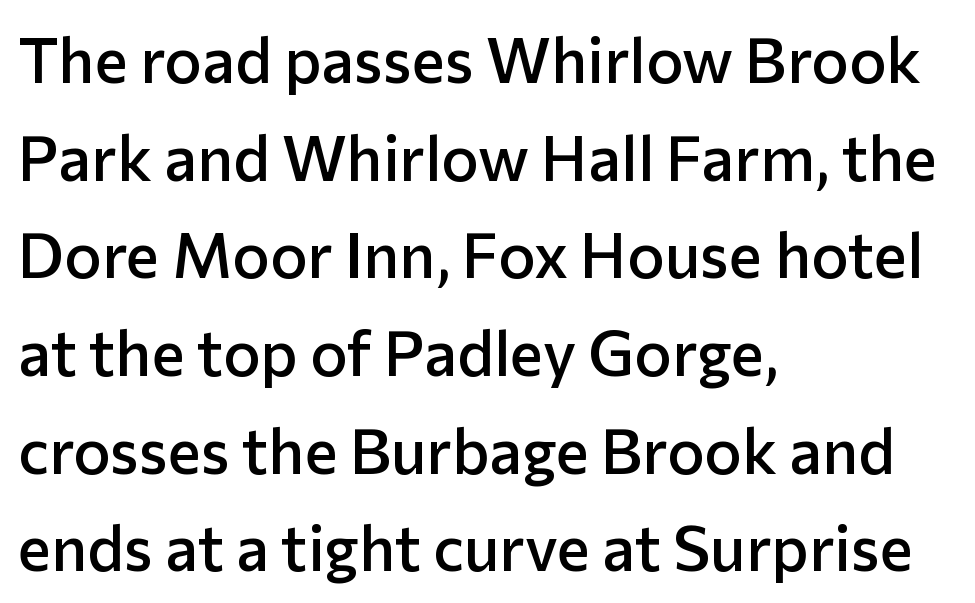
Its strokes are somewhat broadened, the hallmark of semibold type. The zone under the glyphs is completely vacant. No feet cap the strokes, marking this as sans-serif type. Does the leading feel generous? No, just average.
